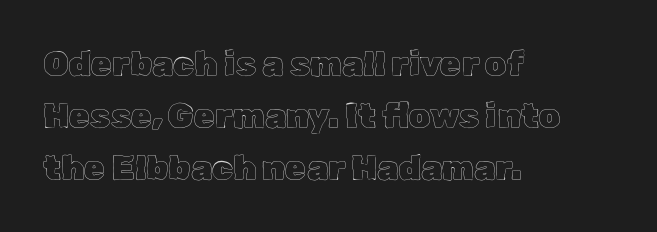
{"italic": "no", "width": "normal", "x_height": "medium", "monospaced": "no", "underline": "no", "align": "left", "line_spacing": "normal", "line_spacing_ratio": 1.53, "letter_spacing": "normal", "letter_spacing_em": 0.0, "glyph_px": 34}
